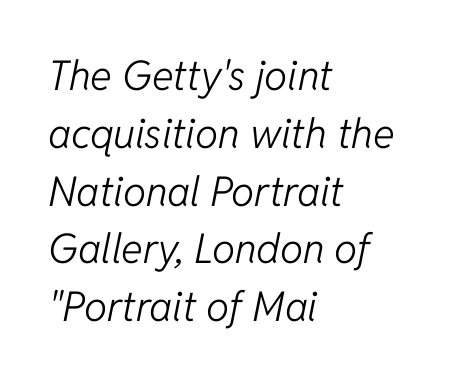
Q: Is the text bold? A: No.
Q: Is the text italic (slanted)? A: Yes, it leans right by about 11 degrees.
Q: Is the text underlined? A: No.
Q: How is the paragraph aligned? A: Left-aligned.
Q: Is the spacing between letters normal or unusually wide? A: Normal.
Q: Is the spacing between lines tight, normal or loose? A: Normal.
Q: Width (condensed, normal, or wide)? A: Normal.
Q: Stroke contrast? A: Low.
Q: x-height? A: Medium.
Q: Monospaced? A: No.
